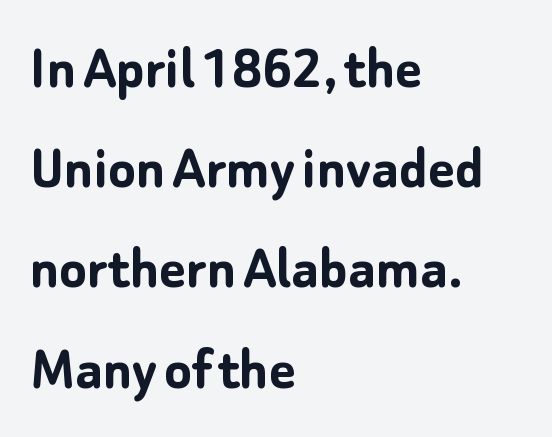
Q: Is the text bold? A: Yes.
Q: Is the text italic (slanted)? A: No, it is upright.
Q: Is the typeface a serif or a sans-serif typeface? A: Sans-serif.
Q: Is the text underlined? A: No.
Q: How is the paragraph aligned? A: Left-aligned.
Q: Is the spacing between letters normal or unusually wide? A: Normal.
Q: Is the spacing between lines tight, normal or loose? A: Normal.
Q: Width (condensed, normal, or wide)? A: Normal.
Q: Stroke contrast? A: Low.
Q: x-height? A: Medium.
Q: Monospaced? A: No.
